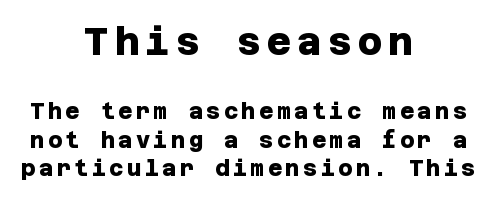
{"serif": "no", "bold": "yes", "weight": "heavy", "width": "normal", "stroke_contrast": "low", "x_height": "large", "underline": "no", "align": "center", "line_spacing": "normal", "line_spacing_ratio": 1.29, "larger_block": "first", "size_ratio": 1.73, "glyph_px": 38}
